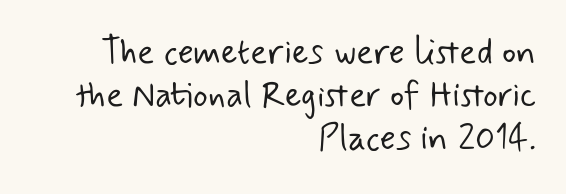
{"serif": "no", "bold": "no", "weight": "light", "width": "normal", "stroke_contrast": "low", "x_height": "small", "monospaced": "no", "underline": "no", "align": "right", "line_spacing_ratio": 1.23, "letter_spacing": "normal", "letter_spacing_em": 0.0, "glyph_px": 35}
